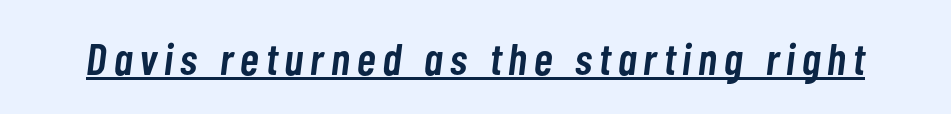
Q: Is the text bold? A: Semi-bold.
Q: Is the text italic (slanted)? A: Yes, it leans right by about 7 degrees.
Q: Is the text underlined? A: Yes.
Q: Width (condensed, normal, or wide)? A: Condensed.
Q: Stroke contrast? A: Low.
Q: x-height? A: Medium.
Q: Monospaced? A: No.
